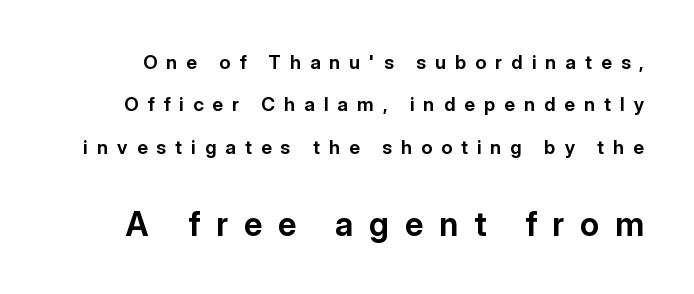
{"serif": "no", "italic": "no", "bold": "yes", "weight": "bold", "width": "normal", "stroke_contrast": "low", "x_height": "medium", "monospaced": "no", "underline": "no", "line_spacing": "loose", "line_spacing_ratio": 2.23, "letter_spacing": "wide", "letter_spacing_em": 0.48, "larger_block": "second", "size_ratio": 1.74, "glyph_px": 33}
